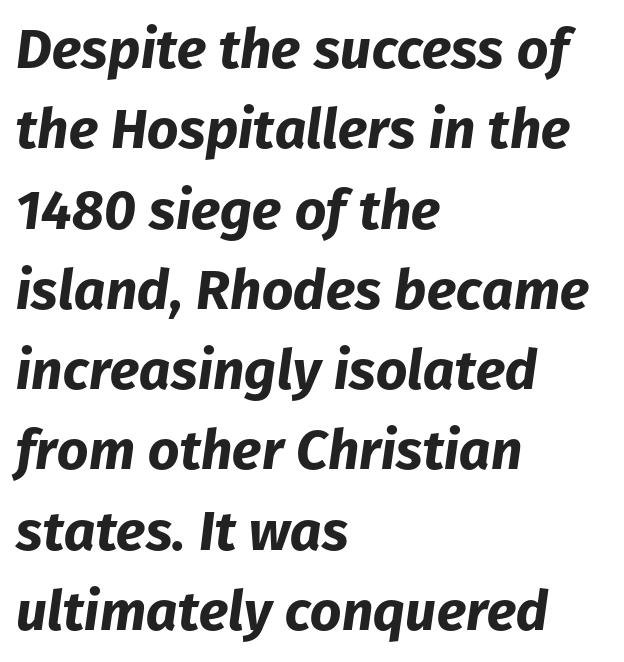
{"italic": "yes", "lean": "right", "slant_degrees": 8, "bold": "yes", "weight": "bold", "width": "normal", "stroke_contrast": "low", "x_height": "medium", "monospaced": "no", "underline": "no", "align": "left", "line_spacing": "normal", "line_spacing_ratio": 1.46, "letter_spacing": "normal", "letter_spacing_em": 0.0, "glyph_px": 55}
